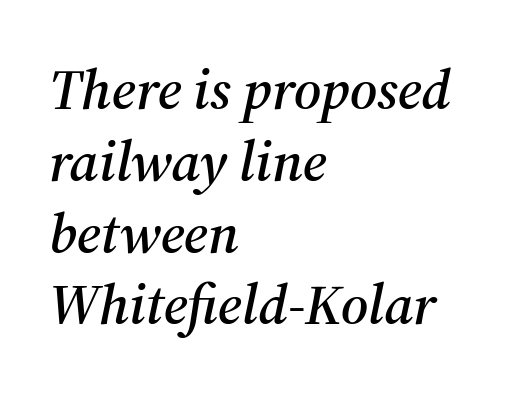
Q: Is the text italic (slanted)? A: Yes, it leans right by about 12 degrees.
Q: Is the typeface a serif or a sans-serif typeface? A: Serif.
Q: Is the text underlined? A: No.
Q: How is the paragraph aligned? A: Left-aligned.
Q: Is the spacing between letters normal or unusually wide? A: Normal.
Q: Is the spacing between lines tight, normal or loose? A: Normal.
Q: Width (condensed, normal, or wide)? A: Normal.
Q: Stroke contrast? A: Medium.
Q: x-height? A: Medium.
Q: Monospaced? A: No.
